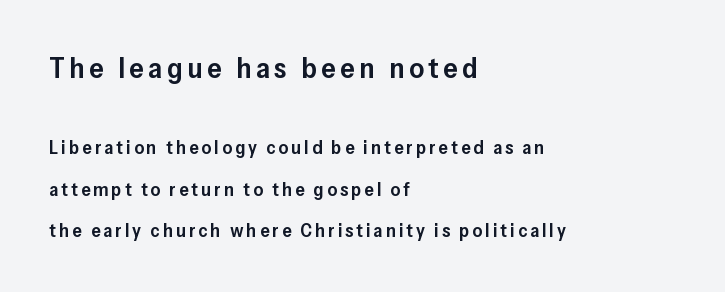
Q: Is the text bold? A: Semi-bold.
Q: Is the text italic (slanted)? A: No, it is upright.
Q: Is the typeface a serif or a sans-serif typeface? A: Sans-serif.
Q: Is the text underlined? A: No.
Q: How is the paragraph aligned? A: Left-aligned.
Q: Is the spacing between lines tight, normal or loose? A: Loose.
Q: Which block of text is set in a larger size, the first (top) or the second (bottom)? A: The first (top) one.
Q: Width (condensed, normal, or wide)? A: Normal.
Q: Stroke contrast? A: Low.
Q: x-height? A: Medium.
Q: Monospaced? A: No.
